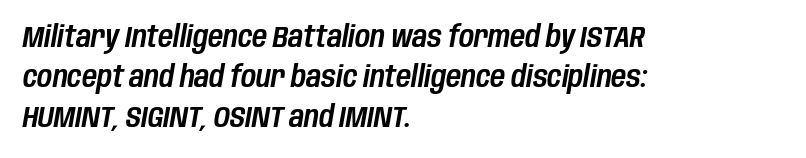
The image shows 29 px condensed type, italic (leaning right); set left-aligned, normal line spacing (1.38x), normal letter spacing, not underlined; low stroke contrast and a large x-height.
